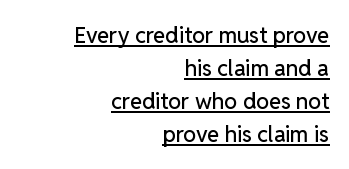
Descenders here cross a horizontal rule under the line. The letters stand straight up with perfectly vertical stems. The gaps between neighbouring characters are ordinary and unremarkable. A student would call this right alignment; a typographer would say flush right, rag left. Successive baselines arrive at the customary interval.
